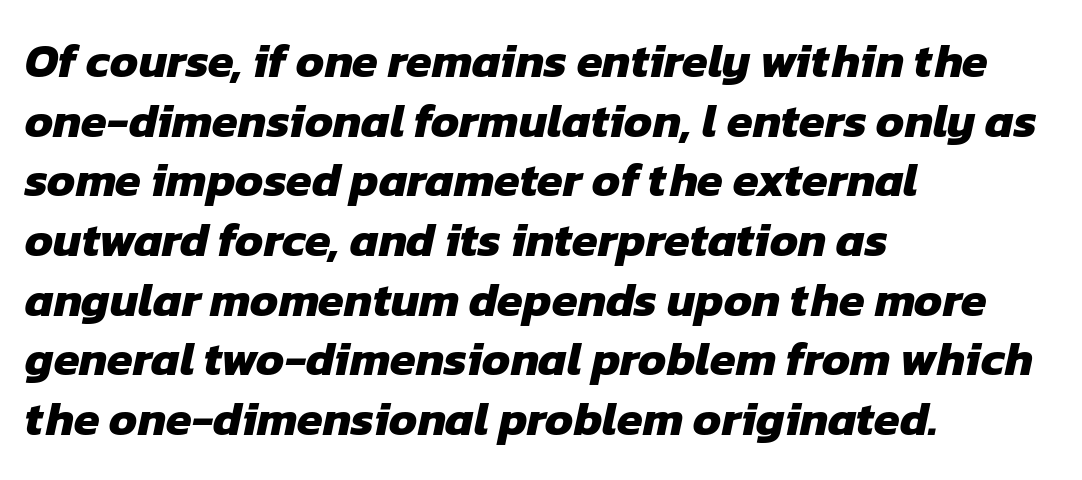
Is this a sans? Yes — the strokes have no serifs. Its strokes are broad and dark, the hallmark of bold type. Students, note that the glyphs here touch the page at normal intervals. This sample has the flowing, uneven cadence of proportional lettering. How would I describe the line gaps? Plain and ordinary.
